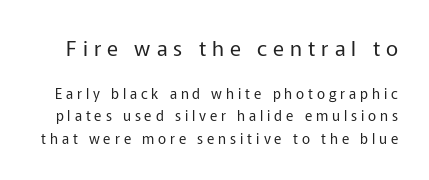
The image shows 21 px text type, upright; set normal line spacing (1.61x), unusually wide letter spacing (+0.28 em), not underlined; the first (top) block is 1.5x larger.
